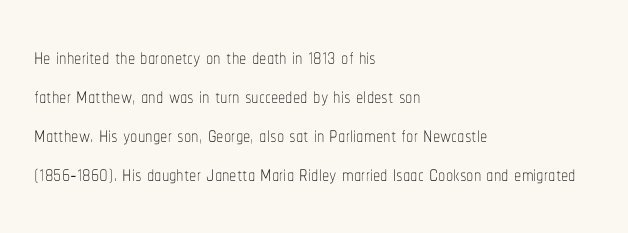
Q: Is the text bold? A: No.
Q: Is the text italic (slanted)? A: No, it is upright.
Q: Is the text underlined? A: No.
Q: How is the paragraph aligned? A: Left-aligned.
Q: Is the spacing between letters normal or unusually wide? A: Normal.
Q: Is the spacing between lines tight, normal or loose? A: Normal.
Q: Width (condensed, normal, or wide)? A: Condensed.
Q: Stroke contrast? A: Low.
Q: x-height? A: Medium.
Q: Monospaced? A: No.
